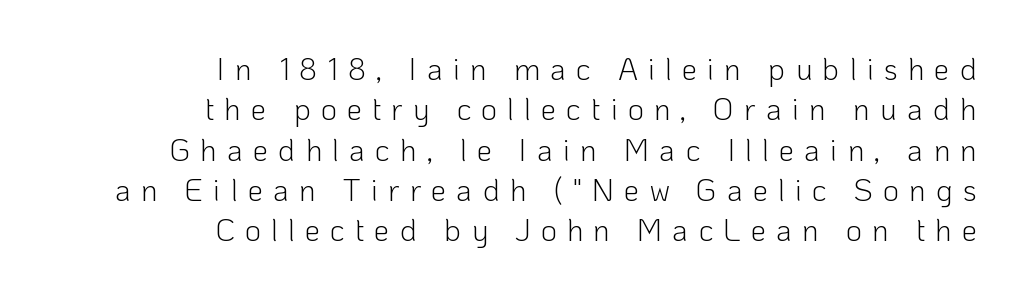
Does the leading feel generous? No, just average. Just letters on the line, the space beneath them empty. The setting favours the right margin, as signatures and pull-quotes sometimes do. Does the lettering tilt? It doesn't — this is upright. The text was rendered using a sans face with plain stroke endings.
